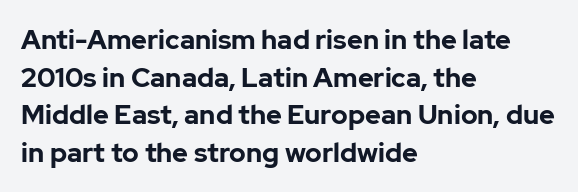
Q: Is the text bold? A: Yes.
Q: Is the text italic (slanted)? A: No, it is upright.
Q: Is the text underlined? A: No.
Q: How is the paragraph aligned? A: Left-aligned.
Q: Is the spacing between letters normal or unusually wide? A: Normal.
Q: Is the spacing between lines tight, normal or loose? A: Normal.
